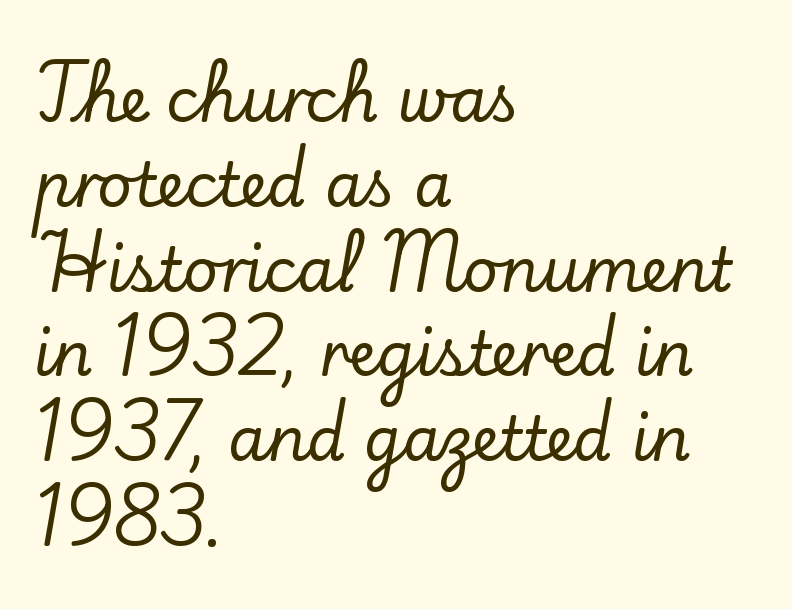
The image shows 61 px serif type; set left-aligned, normal line spacing (1.39x), normal letter spacing, not underlined; low stroke contrast and a small x-height.
